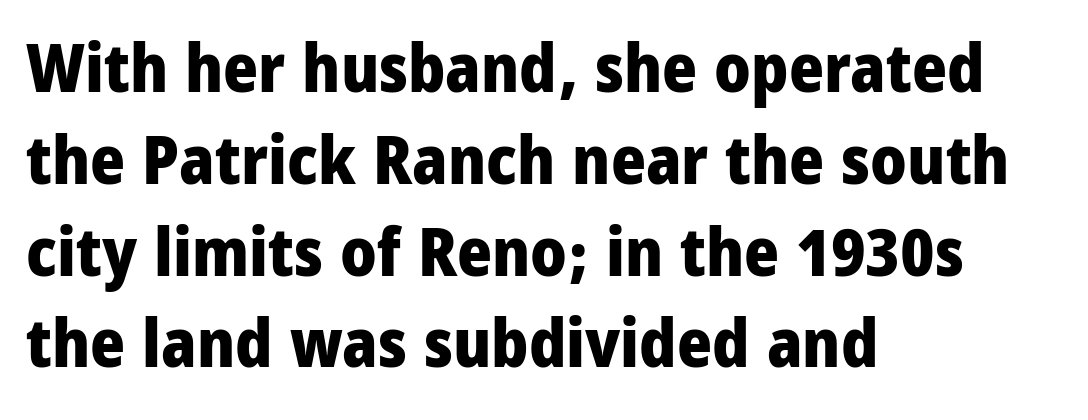
{"serif": "no", "italic": "no", "bold": "yes", "weight": "heavy", "width": "condensed", "stroke_contrast": "low", "x_height": "large", "monospaced": "no", "underline": "no", "align": "left", "line_spacing": "normal", "line_spacing_ratio": 1.37, "letter_spacing": "normal", "letter_spacing_em": 0.0, "glyph_px": 67}
